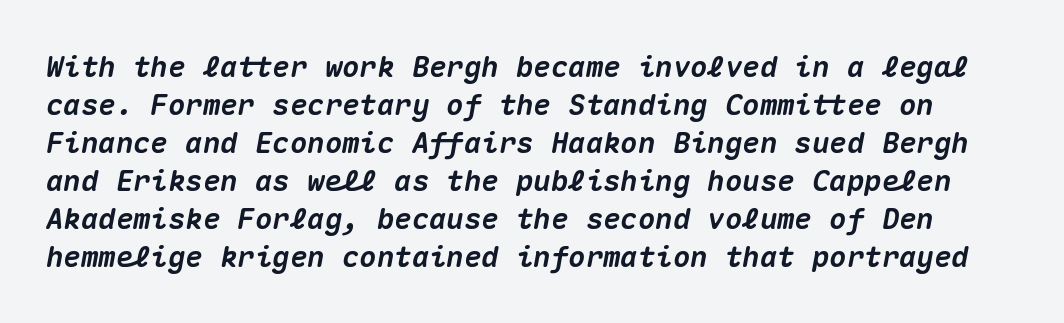
{"italic": "yes", "lean": "right", "slant_degrees": 10, "bold": "yes", "weight": "heavy", "width": "normal", "stroke_contrast": "medium", "x_height": "medium", "monospaced": "yes", "underline": "no", "line_spacing": "normal", "line_spacing_ratio": 1.31, "letter_spacing": "normal", "letter_spacing_em": 0.0, "glyph_px": 29}
